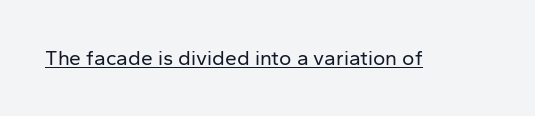
Q: Is the text bold? A: No.
Q: Is the text italic (slanted)? A: No, it is upright.
Q: Is the text underlined? A: Yes.
Q: Is the spacing between letters normal or unusually wide? A: Normal.
